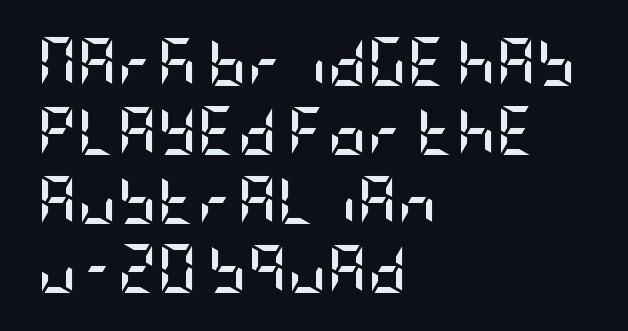
Leading: standard. Thick stems and heavy bowls — unmistakably bold. The letters sit at their default tracking, neither squeezed nor spread. Line starts are locked; line ends wander. The baseline area is clear. Grotesque or geometric, the face here clearly has no serifs.
